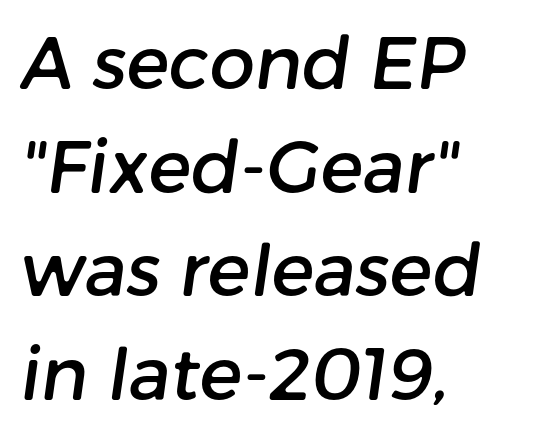
{"serif": "no", "width": "normal", "stroke_contrast": "low", "x_height": "medium", "monospaced": "no", "underline": "no", "align": "left", "line_spacing": "normal", "line_spacing_ratio": 1.44, "letter_spacing": "normal", "letter_spacing_em": 0.0, "glyph_px": 72}
